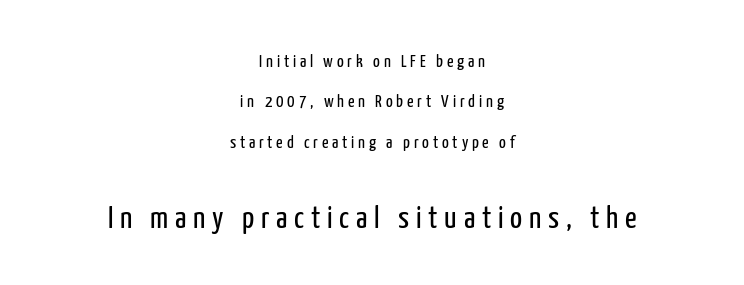
Vertical strokes here are truly vertical. The rendering enlarges the type as you move from the upper chunk to the lower. Vertical spacing — loose. Line starts and ends both wander, symmetrically. Underline: absent. Each letter keeps its own natural width here, so spacing adapts to shape.
